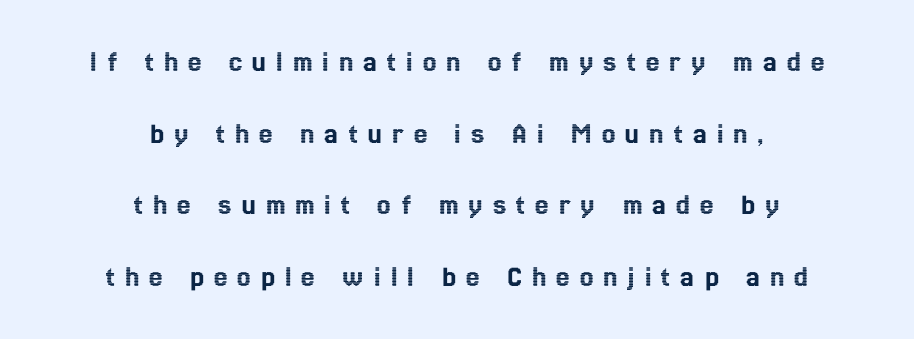
Q: Is the text italic (slanted)? A: No, it is upright.
Q: Is the text underlined? A: No.
Q: How is the paragraph aligned? A: Centered.
Q: Is the spacing between letters normal or unusually wide? A: Unusually wide.
Q: Is the spacing between lines tight, normal or loose? A: Loose.
Q: Width (condensed, normal, or wide)? A: Condensed.
Q: x-height? A: Medium.
Q: Monospaced? A: No.
